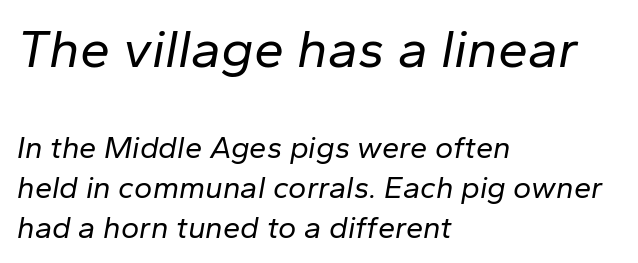
{"italic": "yes", "lean": "right", "slant_degrees": 10, "bold": "no", "weight": "regular", "width": "normal", "stroke_contrast": "low", "x_height": "medium", "monospaced": "no", "underline": "no", "align": "left", "line_spacing": "normal", "line_spacing_ratio": 1.28, "letter_spacing": "normal", "letter_spacing_em": 0.0, "larger_block": "first", "size_ratio": 1.74, "glyph_px": 54}
